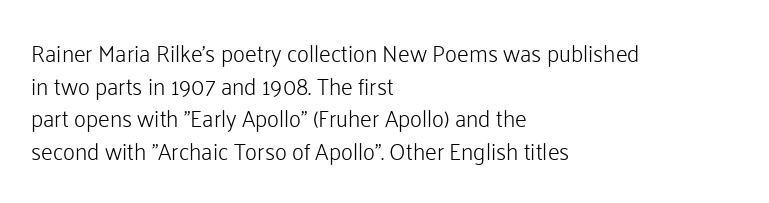
The image shows 23 px text type, upright; set left-aligned, normal line spacing (1.42x), normal letter spacing, not underlined.
